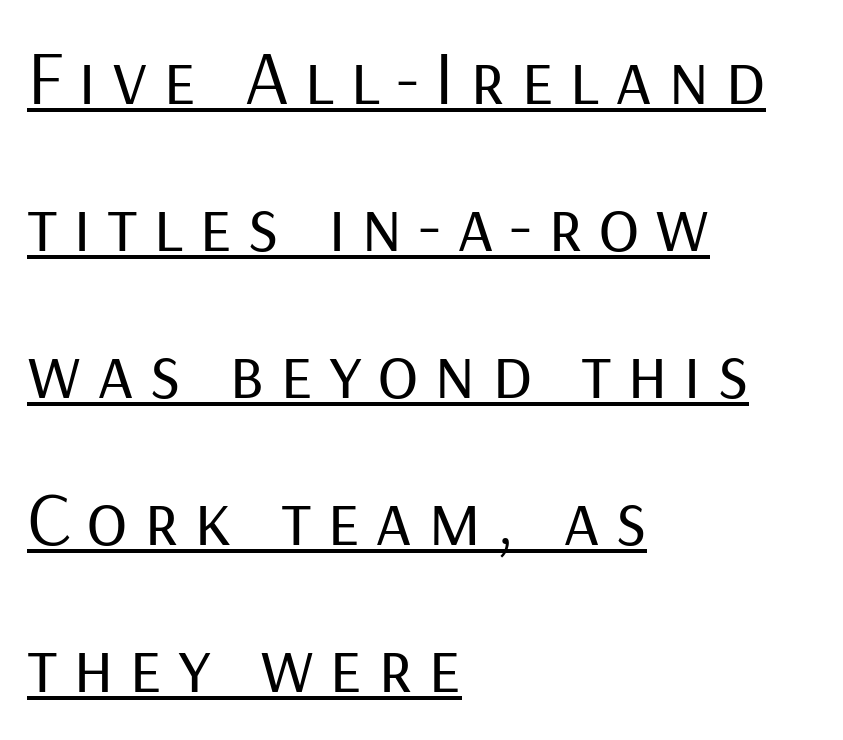
Q: Is the text bold? A: No.
Q: Is the text italic (slanted)? A: No, it is upright.
Q: Is the typeface a serif or a sans-serif typeface? A: Sans-serif.
Q: Is the text underlined? A: Yes.
Q: How is the paragraph aligned? A: Left-aligned.
Q: Is the spacing between letters normal or unusually wide? A: Unusually wide.
Q: Is the spacing between lines tight, normal or loose? A: Loose.
Q: Width (condensed, normal, or wide)? A: Normal.
Q: Stroke contrast? A: Low.
Q: x-height? A: Medium.
Q: Monospaced? A: No.
